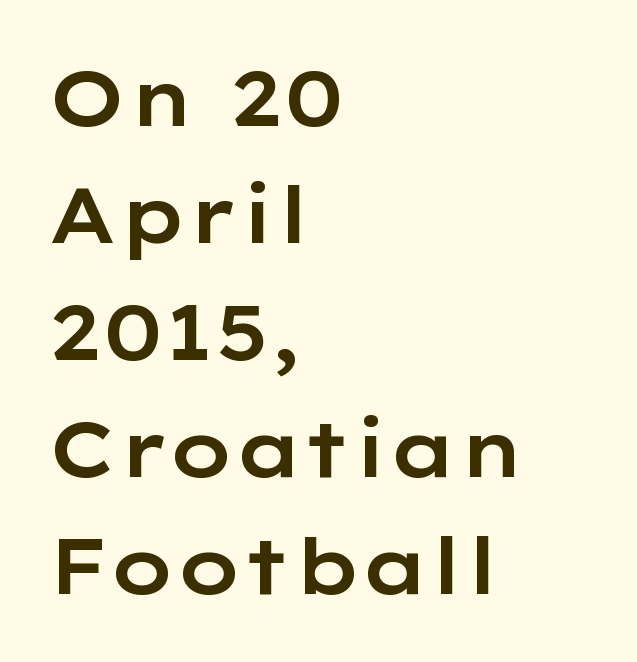
The image shows 78 px wide sans-serif type, upright; set left-aligned, normal line spacing (1.5x), normal letter spacing, not underlined; low stroke contrast and a medium x-height.
